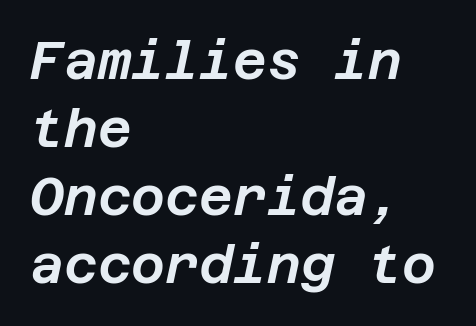
Notice how the stems are inclined rather than vertical — that's the hallmark of italics. Students, observe: this is what conventionally led text looks like. The rendering keeps characters at their native spacing. Check the space under the baseline: it is left empty. The ragged edge is on the right, which tells us the setting is flush left.
